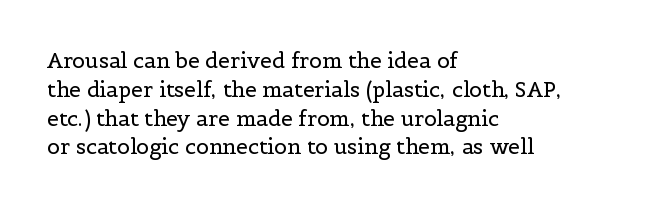
{"italic": "no", "bold": "no", "underline": "no", "align": "left", "line_spacing": "normal", "line_spacing_ratio": 1.37, "letter_spacing": "normal", "letter_spacing_em": 0.0, "glyph_px": 21}
